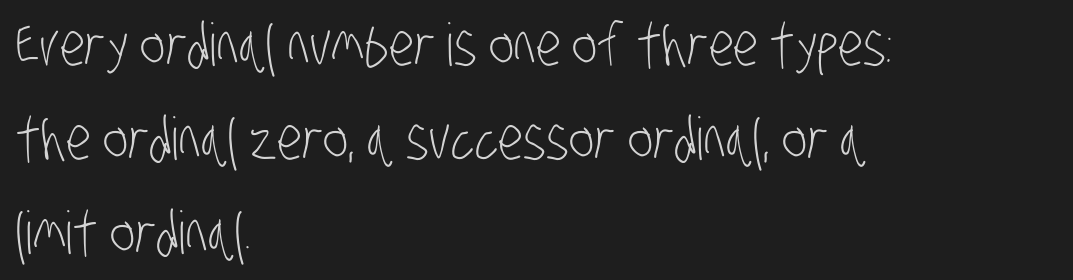
{"serif": "no", "bold": "no", "weight": "light", "width": "condensed", "stroke_contrast": "low", "x_height": "large", "monospaced": "no", "underline": "no", "align": "left", "line_spacing": "normal", "line_spacing_ratio": 1.59, "letter_spacing": "normal", "letter_spacing_em": 0.0, "glyph_px": 59}
